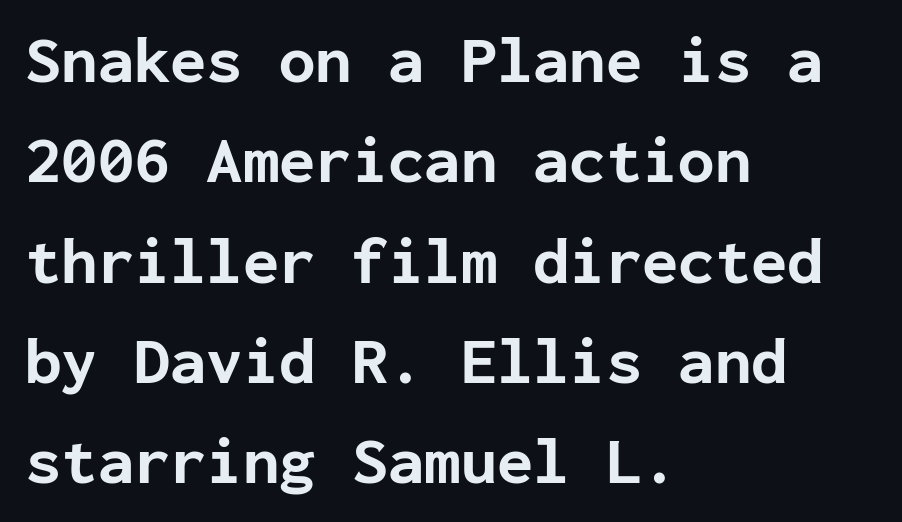
{"serif": "no", "italic": "no", "bold": "yes", "weight": "bold", "width": "normal", "stroke_contrast": "low", "x_height": "medium", "monospaced": "yes", "underline": "no", "align": "left", "line_spacing": "normal", "line_spacing_ratio": 1.52, "letter_spacing": "normal", "letter_spacing_em": 0.0, "glyph_px": 66}
